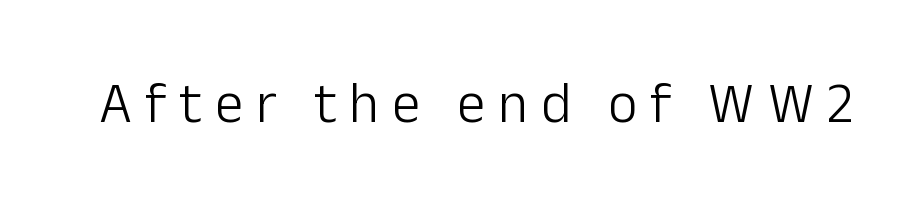
No chunkiness to these letters — they're not bold. Serifs: no, the terminals of the letterforms are clean. This sample has the flowing, uneven cadence of proportional lettering. Is the letter spacing exaggerated? Yes — the characters are pushed far apart. Has an underline been added? It has not.
